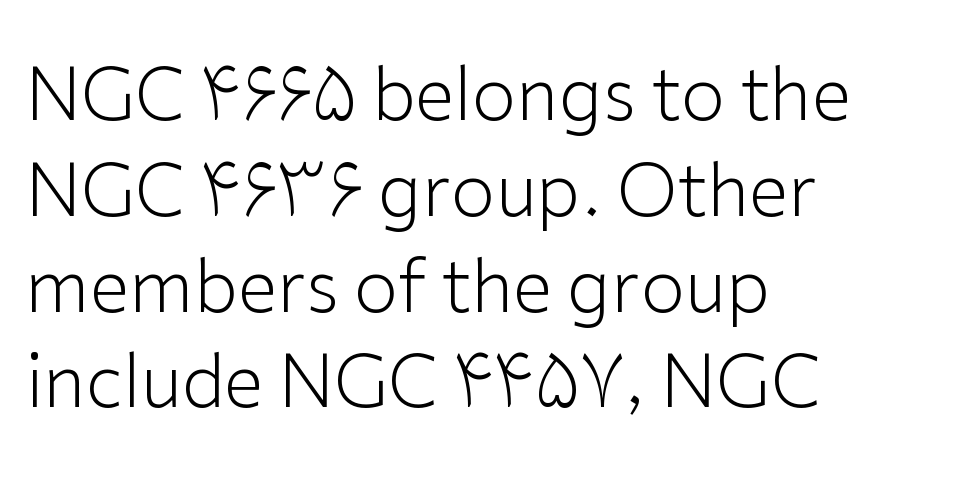
Observe the absence of serifs on each vertical stroke in this sample. The lettering stays uniformly vertical, giving the passage a roman look. Nobody drew a line under any word here. Whoever set this chose a conventional vertical rhythm. Does the copy run flush right? No — it runs flush left. Think standard paragraph weight, or any step lighter than that.
